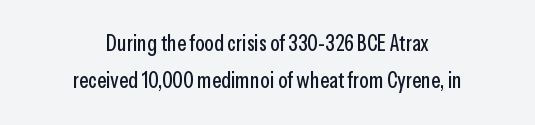
Notice how descenders clear the ascenders below comfortably — that's standard leading. Horizontal alignment here is central, giving a formal, balanced look. Look at the tracking — it's just the regular setting, nothing added. This is roman type, the default non-slanted kind. Anything drawn beneath the words? Only blank space.
